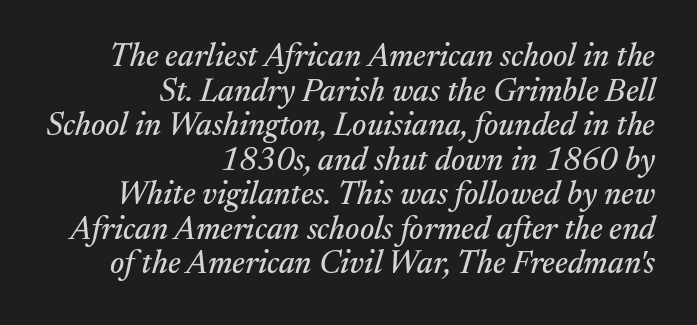
The letters carry serifs — small finishing strokes at the ends of their stems. Notice how the passage keeps a crisp vertical edge on the right only. The rendering uses a small line-height, squeezing the rows. Glance below the letters and you will spot only blank space. Observe the lean: these are italic letterforms. The face used here is proportionally spaced, like ordinary book or web type.
